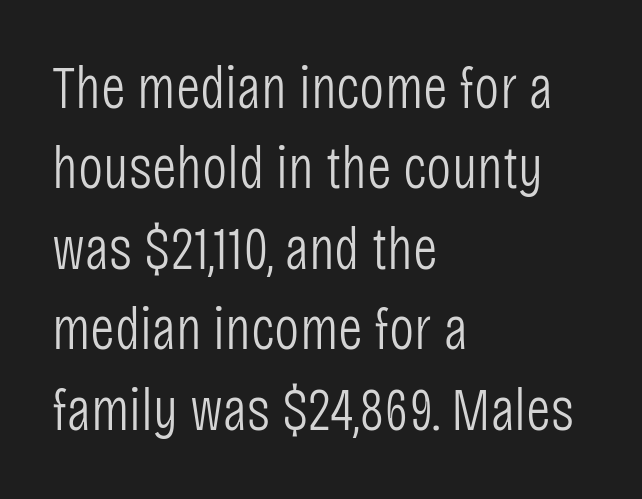
Anything drawn beneath the words? Only blank space. Does extra space separate the letters? No, they use regular spacing. To sum up the face: it is a sans, with no serifs. The axis of the letterforms is exactly vertical. Note the varied advance widths — an 'i' is clearly narrower than an 'm'.
